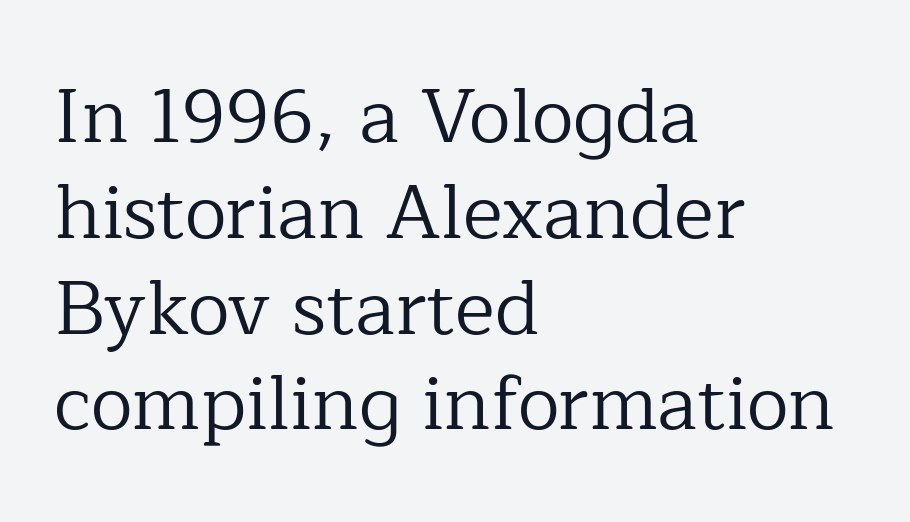
A student would call this left alignment; a typographer would say flush left, rag right. The designer went with a serif here, giving each stem small feet. The foot of each line stays bare and open. A typesetter would call this proportional, since set widths differ per character.
